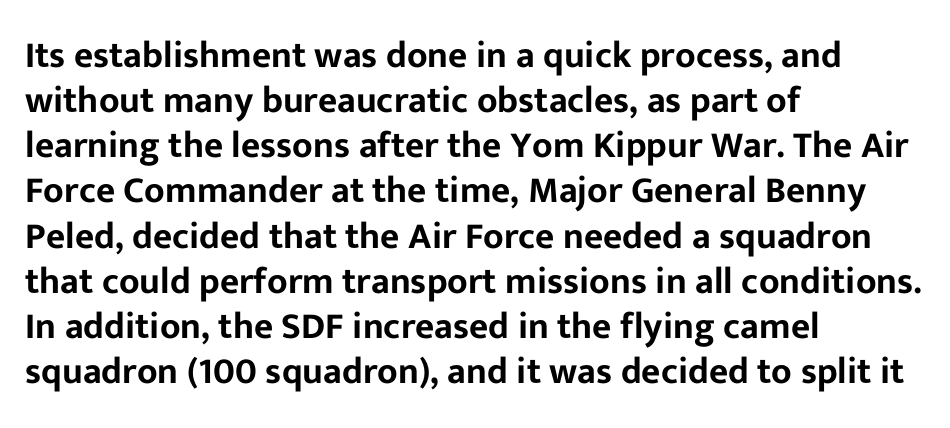
The image shows 37 px sans-serif type, upright; set left-aligned, line spacing 1.22x, normal letter spacing, not underlined; low stroke contrast and a medium x-height.
